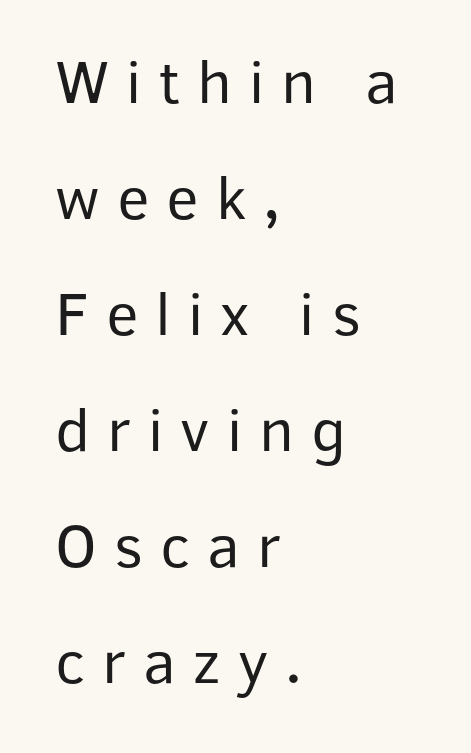
Visually the block forms a straight wall on the left and a jagged coastline on the right. The face used here is proportionally spaced, like ordinary book or web type. It's the straight-up-and-down kind of type. This rendering employs a face without finishing strokes, i.e., a sans-serif. No letter is thick-stroked: the sample isn't bold. Lines of text with bare space underneath.
